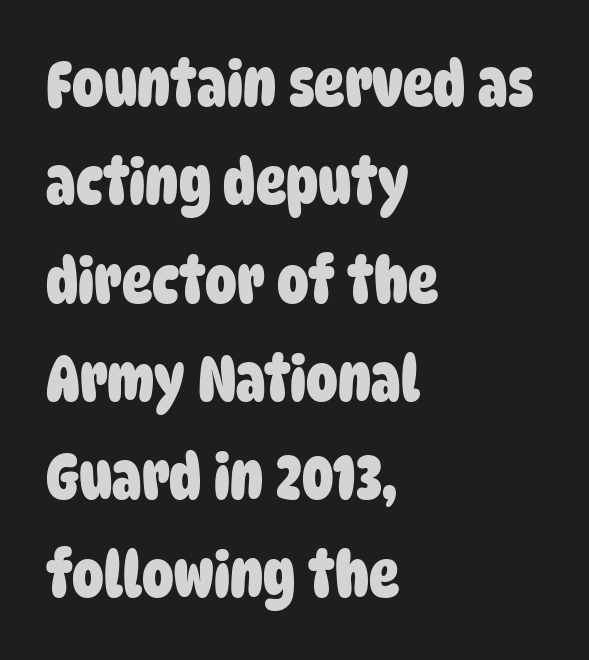
The image shows 63 px heavy, condensed sans-serif type; set left-aligned, normal line spacing (1.56x), normal letter spacing, not underlined; low stroke contrast and a large x-height.
